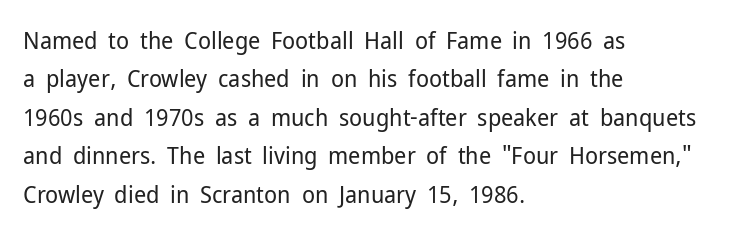
{"italic": "no", "bold": "no", "underline": "no", "align": "left", "line_spacing": "normal", "line_spacing_ratio": 1.6, "letter_spacing": "normal", "letter_spacing_em": 0.0, "glyph_px": 24}
